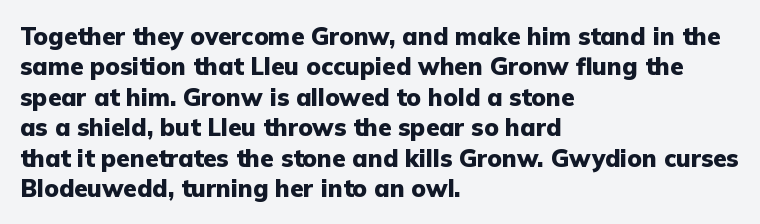
The image shows 24 px bold type, upright; set left-aligned, normal line spacing (1.27x), normal letter spacing, not underlined.
